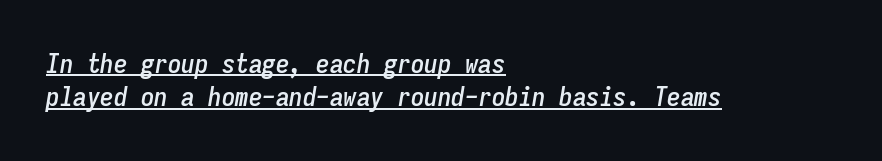
The image shows 27 px text type, italic (leaning right); set left-aligned, line spacing 1.24x, normal letter spacing, underlined.
